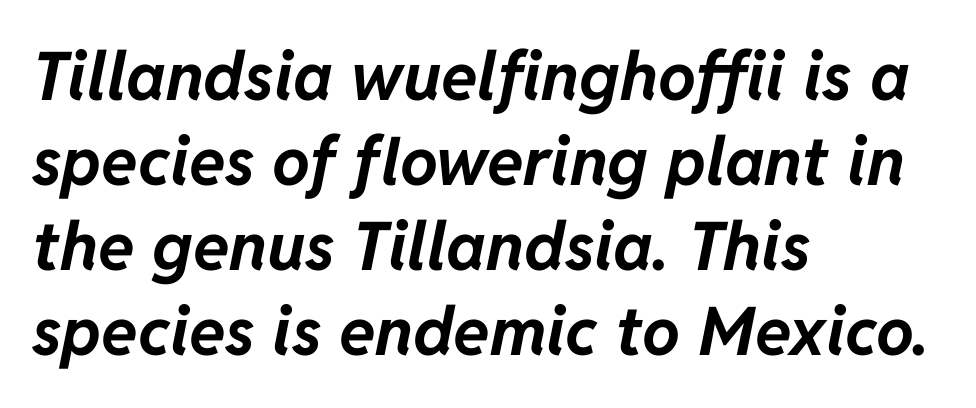
{"italic": "yes", "lean": "right", "slant_degrees": 11, "bold": "yes", "weight": "bold", "width": "normal", "stroke_contrast": "low", "x_height": "medium", "monospaced": "no", "underline": "no", "align": "left", "line_spacing": "normal", "line_spacing_ratio": 1.27, "letter_spacing": "normal", "letter_spacing_em": 0.0, "glyph_px": 67}
